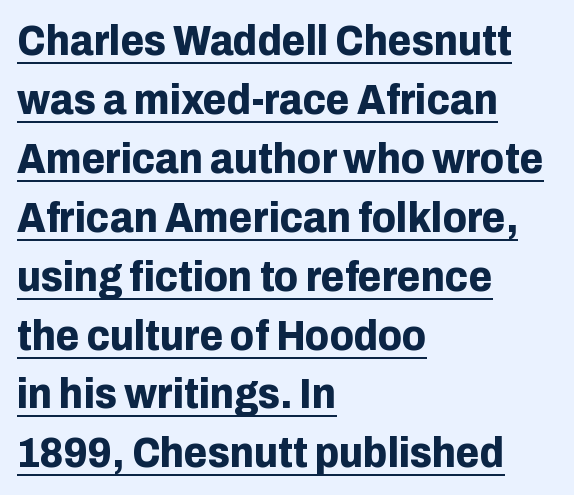
Rows of type keep a routine distance in the vertical direction. Line starts are locked; line ends wander. A baseline rule has been typeset under these characters. Note the varied advance widths — an 'i' is clearly narrower than an 'm'.
